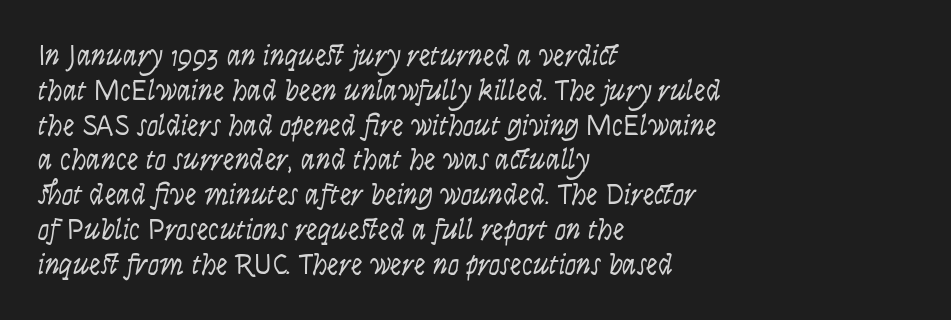
Q: Is the text bold? A: No.
Q: Is the text italic (slanted)? A: Yes.
Q: Is the typeface a serif or a sans-serif typeface? A: Sans-serif.
Q: Is the text underlined? A: No.
Q: How is the paragraph aligned? A: Left-aligned.
Q: Is the spacing between letters normal or unusually wide? A: Normal.
Q: Width (condensed, normal, or wide)? A: Condensed.
Q: Stroke contrast? A: Low.
Q: x-height? A: Large.
Q: Monospaced? A: No.
